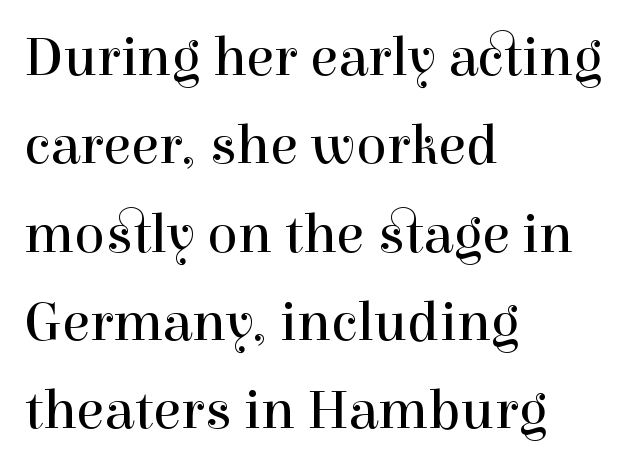
{"serif": "yes", "italic": "no", "bold": "no", "weight": "regular", "width": "normal", "x_height": "medium", "monospaced": "no", "underline": "no", "align": "left", "line_spacing": "normal", "line_spacing_ratio": 1.55, "letter_spacing": "normal", "letter_spacing_em": 0.0, "glyph_px": 57}
